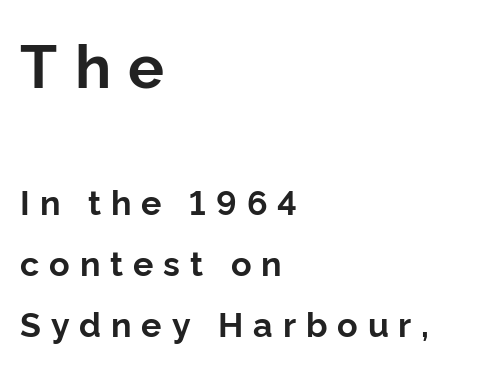
{"serif": "no", "italic": "no", "bold": "yes", "weight": "bold", "width": "normal", "stroke_contrast": "low", "x_height": "medium", "monospaced": "no", "underline": "no", "align": "left", "line_spacing_ratio": 1.8, "letter_spacing": "wide", "letter_spacing_em": 0.29, "larger_block": "first", "size_ratio": 1.76, "glyph_px": 60}
